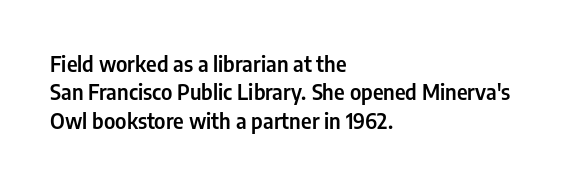
{"italic": "no", "underline": "no", "align": "left", "line_spacing": "normal", "line_spacing_ratio": 1.35, "letter_spacing": "normal", "letter_spacing_em": 0.0, "glyph_px": 21}
